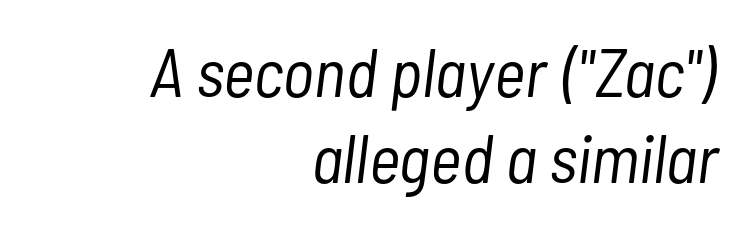
The image shows 68 px light, condensed type, italic (leaning right); set right-aligned, normal line spacing (1.26x), normal letter spacing, not underlined; low stroke contrast and a medium x-height.
